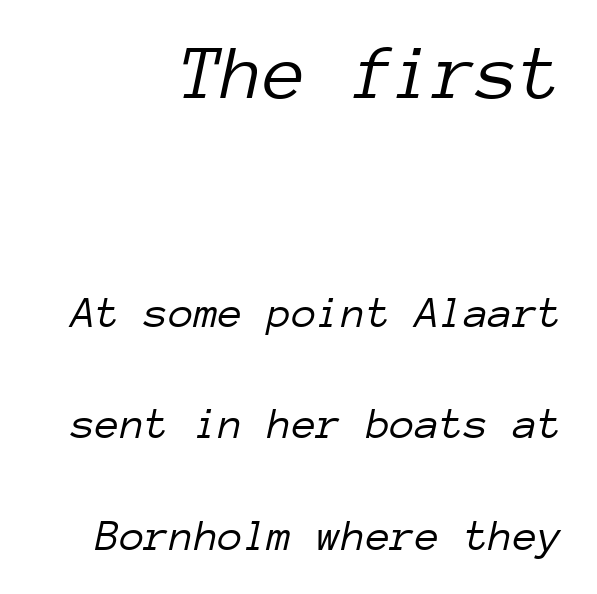
The image shows 78 px light type, italic (leaning right), monospaced; set right-aligned, loose line spacing (2.48x), normal letter spacing, not underlined; the first (top) block is 1.73x larger; low stroke contrast and a medium x-height.
